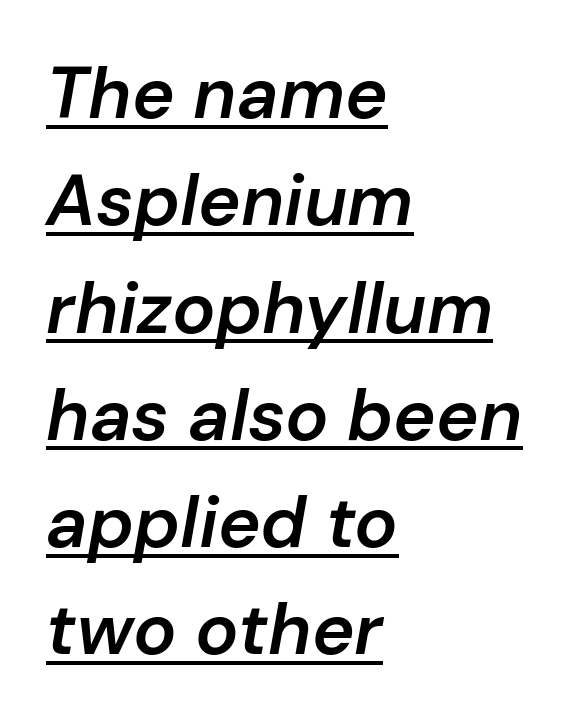
What weight is shown? A semibold, between regular and bold. What stands out about the letter spacing? Nothing — it is the standard amount. The passage shown is underscored from start to finish. The space between consecutive lines is moderate. Note the varied advance widths — an 'i' is clearly narrower than an 'm'.
